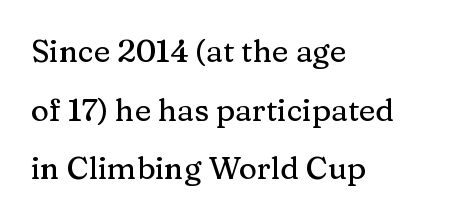
The image shows 31 px serif type, upright; set left-aligned, line spacing 1.89x, normal letter spacing, not underlined; medium stroke contrast and a medium x-height.
